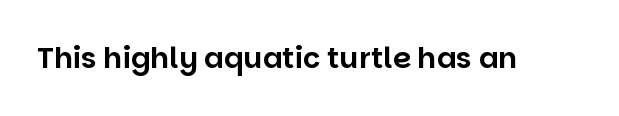
{"serif": "no", "italic": "no", "width": "normal", "stroke_contrast": "low", "x_height": "large", "monospaced": "no", "underline": "no", "letter_spacing": "normal", "letter_spacing_em": 0.0, "glyph_px": 29}
